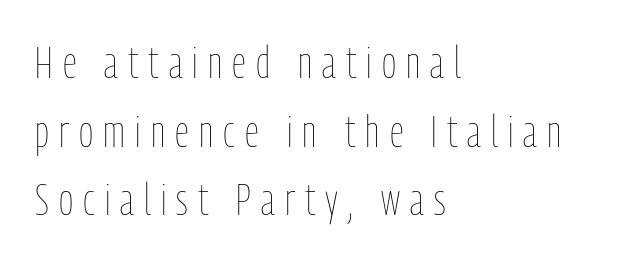
Normally led — the rows are evenly, conventionally spaced. The specimen omits any rule beneath the text block's lines. The weight tops out at a normal text grade. The letters stand upright; this is a roman face. The compositor pushed each line to the left boundary.
